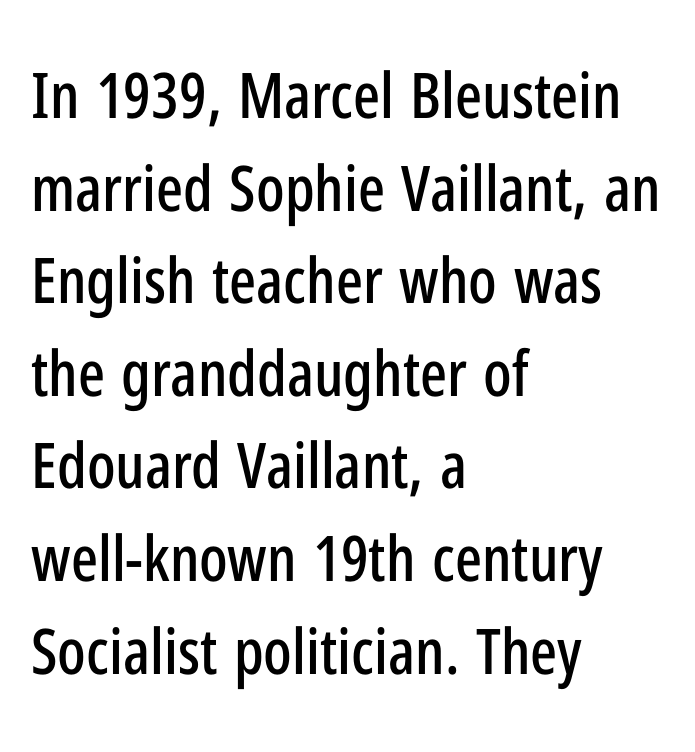
{"serif": "no", "italic": "no", "width": "condensed", "stroke_contrast": "low", "x_height": "medium", "monospaced": "no", "underline": "no", "align": "left", "line_spacing": "normal", "line_spacing_ratio": 1.47, "letter_spacing": "normal", "letter_spacing_em": 0.0, "glyph_px": 63}
